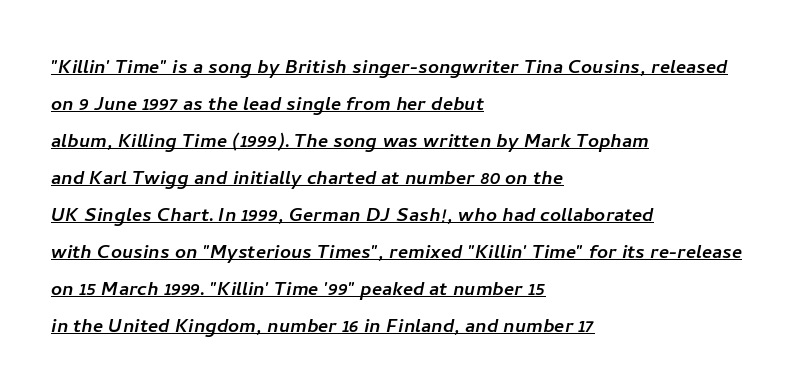
Q: Is the text underlined? A: Yes.
Q: How is the paragraph aligned? A: Left-aligned.
Q: Is the spacing between letters normal or unusually wide? A: Normal.
Q: Is the spacing between lines tight, normal or loose? A: Normal.
